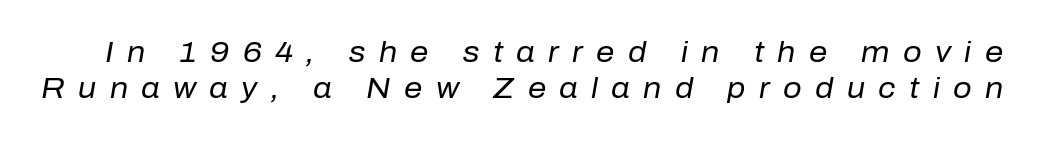
How are the letters spaced? Widely, with obvious added tracking. Stems here are at most as thick as an everyday book face. This rendering features lettering with no underline. The face used here is proportionally spaced, like ordinary book or web type.
